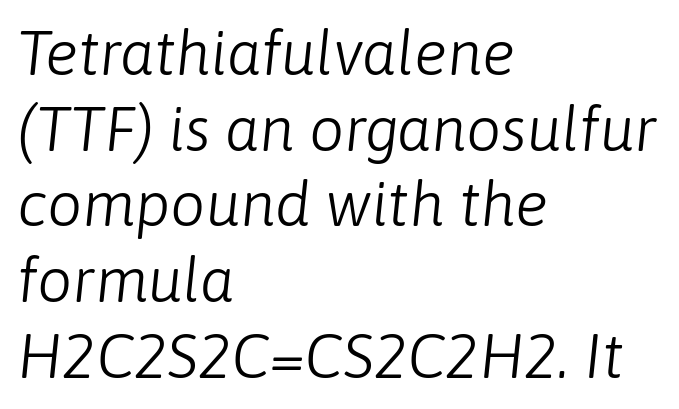
{"italic": "yes", "lean": "right", "slant_degrees": 6, "bold": "no", "weight": "light", "width": "normal", "stroke_contrast": "low", "x_height": "medium", "monospaced": "no", "underline": "no", "align": "left", "line_spacing_ratio": 1.22, "letter_spacing": "normal", "letter_spacing_em": 0.0, "glyph_px": 62}
